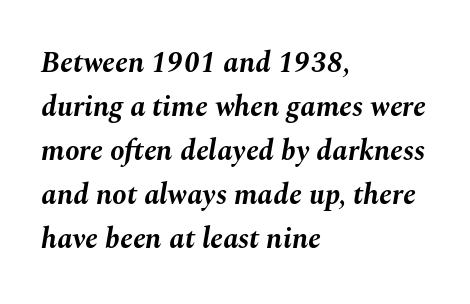
The image shows 29 px bold type, italic (leaning right); set left-aligned, normal line spacing (1.52x), normal letter spacing, not underlined; medium stroke contrast and a medium x-height.
